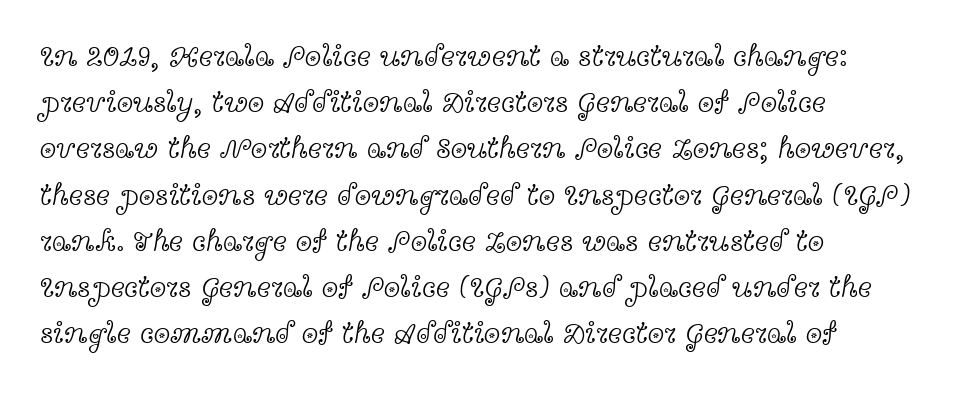
The image shows 30 px light, wide serif type, upright; set left-aligned, normal line spacing (1.54x), normal letter spacing, not underlined; a medium x-height.
